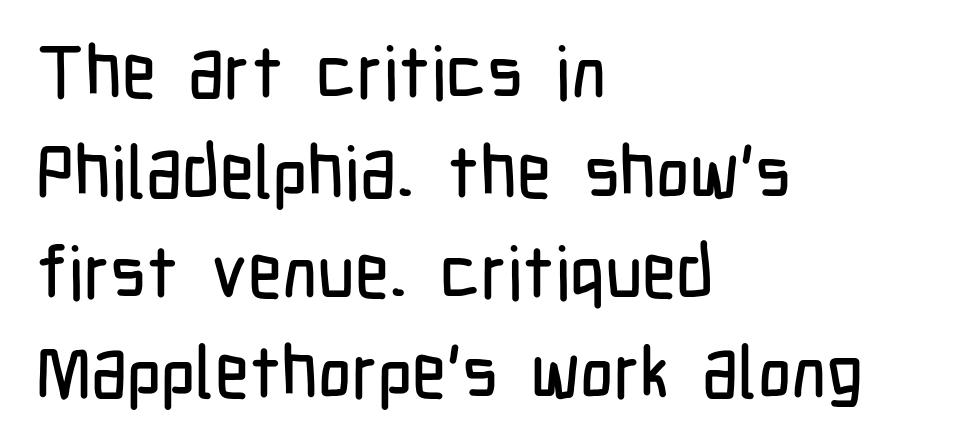
{"serif": "no", "italic": "no", "width": "condensed", "stroke_contrast": "low", "x_height": "medium", "monospaced": "no", "underline": "no", "align": "left", "line_spacing": "normal", "line_spacing_ratio": 1.37, "letter_spacing": "normal", "letter_spacing_em": 0.0, "glyph_px": 73}
